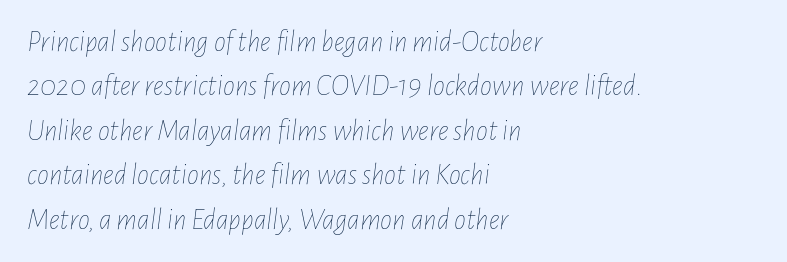
Looks like regular typesetting: each glyph gets only the width it needs. What stands out about the letter spacing? Nothing — it is the standard amount. The area under the type is left untouched. The characters are drawn with everyday or finer stroke widths.
